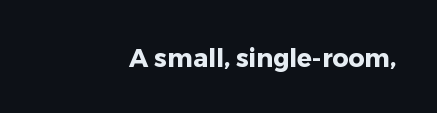
{"italic": "no", "bold": "yes", "underline": "no", "letter_spacing": "normal", "letter_spacing_em": 0.0, "glyph_px": 25}
